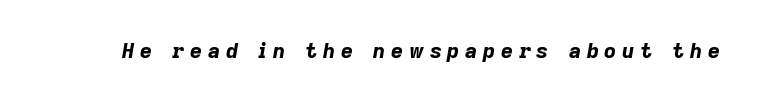
{"italic": "yes", "lean": "right", "slant_degrees": 9, "bold": "yes", "underline": "no", "letter_spacing": "wide", "letter_spacing_em": 0.27, "glyph_px": 21}
